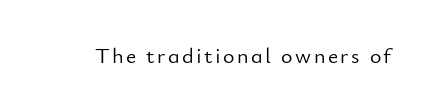
{"italic": "no", "bold": "no", "underline": "no", "glyph_px": 22}
